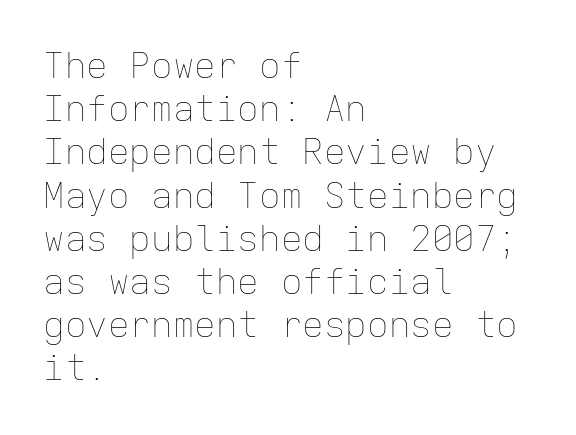
The image shows 36 px thin type, upright, monospaced; set left-aligned, line spacing 1.2x, normal letter spacing, not underlined; low stroke contrast and a medium x-height.
